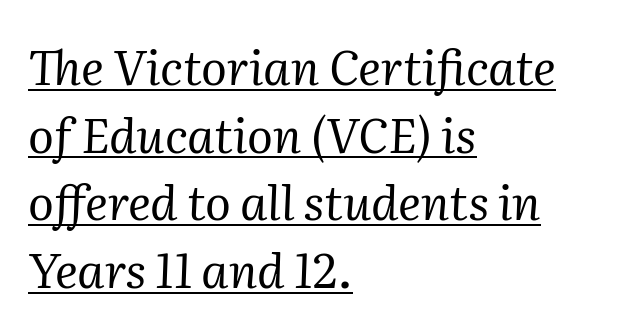
{"serif": "yes", "italic": "yes", "lean": "right", "slant_degrees": 2, "bold": "no", "weight": "regular", "width": "normal", "stroke_contrast": "medium", "x_height": "medium", "monospaced": "no", "underline": "yes", "align": "left", "line_spacing": "normal", "line_spacing_ratio": 1.41, "letter_spacing": "normal", "letter_spacing_em": 0.0, "glyph_px": 48}
